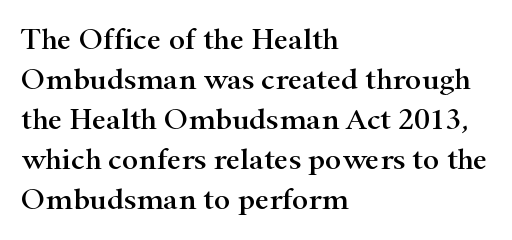
The image shows 31 px wide serif type, upright; set left-aligned, normal line spacing (1.29x), normal letter spacing, not underlined; high stroke contrast and a small x-height.
